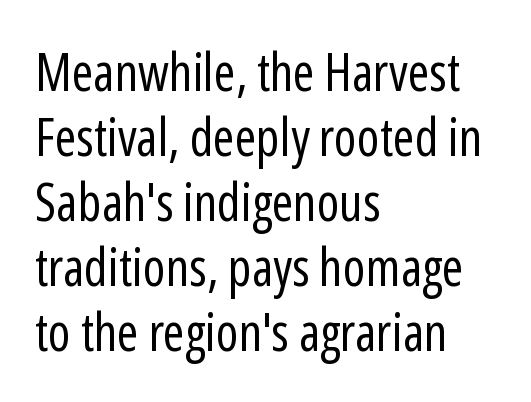
The image shows 52 px regular-weight, condensed sans-serif type, upright; set left-aligned, normal line spacing (1.25x), normal letter spacing, not underlined; low stroke contrast and a medium x-height.
